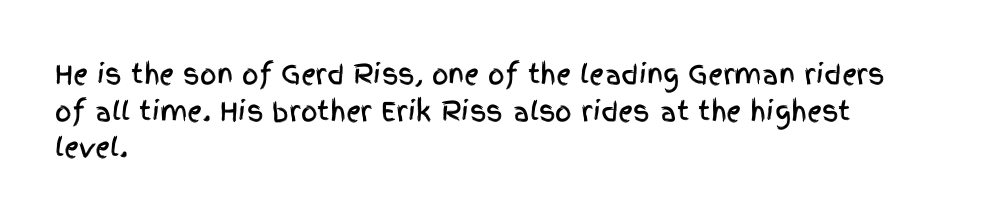
The image shows 26 px text type, upright; set left-aligned, normal line spacing (1.41x), normal letter spacing, not underlined.
